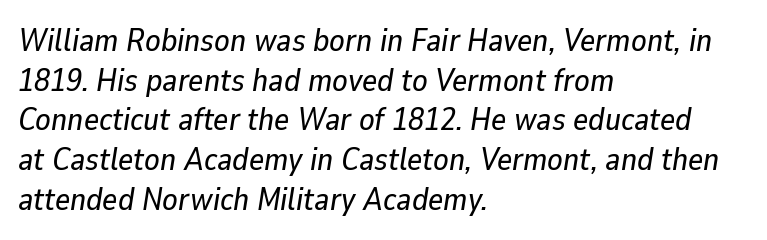
The image shows 32 px text type, italic (leaning right); set left-aligned, line spacing 1.24x, normal letter spacing, not underlined; low stroke contrast and a medium x-height.
